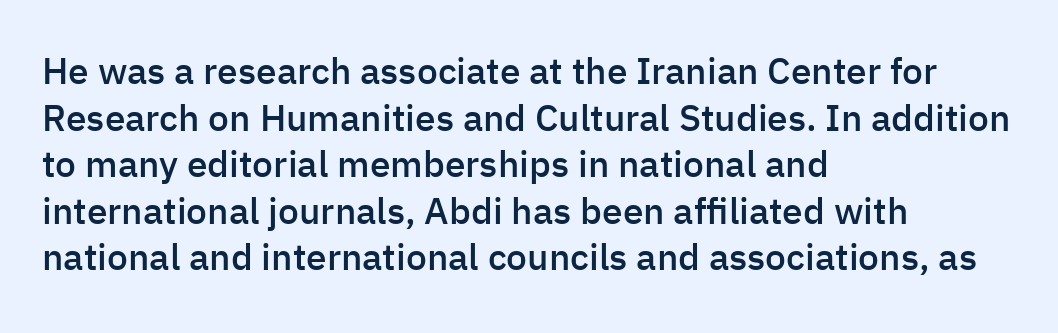
The image shows 37 px semibold sans-serif type, upright; set left-aligned, normal line spacing (1.26x), normal letter spacing, not underlined; low stroke contrast and a medium x-height.
